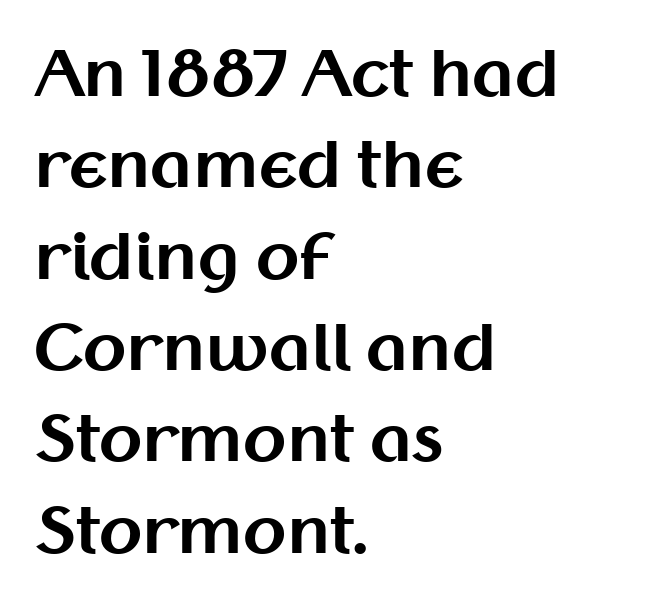
Casual observation: everything's shoved over to the left. Varying glyph widths throughout — classic text-font behaviour. Are there feet on the stems? There aren't — it's a sans. No word sits above an underline.
